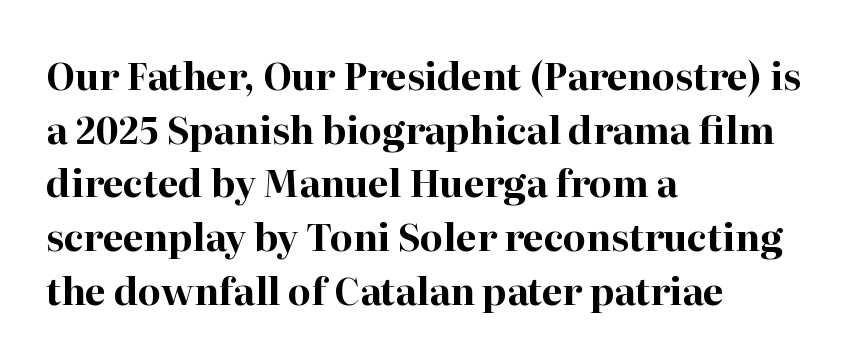
The image shows 37 px bold serif type, upright; set left-aligned, normal line spacing (1.45x), normal letter spacing, not underlined; high stroke contrast and a medium x-height.
